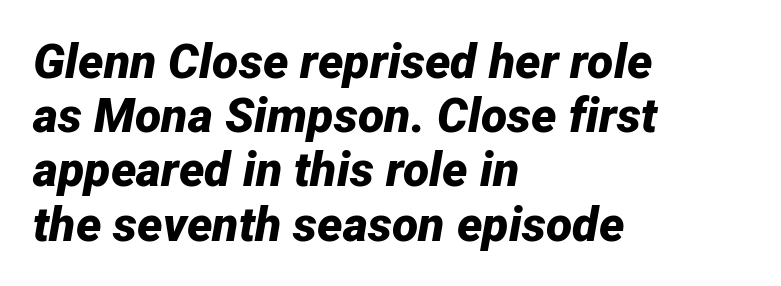
Q: Is the text bold? A: Yes.
Q: Is the text italic (slanted)? A: Yes, it leans right by about 12 degrees.
Q: Is the text underlined? A: No.
Q: How is the paragraph aligned? A: Left-aligned.
Q: Is the spacing between letters normal or unusually wide? A: Normal.
Q: Is the spacing between lines tight, normal or loose? A: Tight.
Q: Width (condensed, normal, or wide)? A: Normal.
Q: Stroke contrast? A: Low.
Q: x-height? A: Medium.
Q: Monospaced? A: No.
